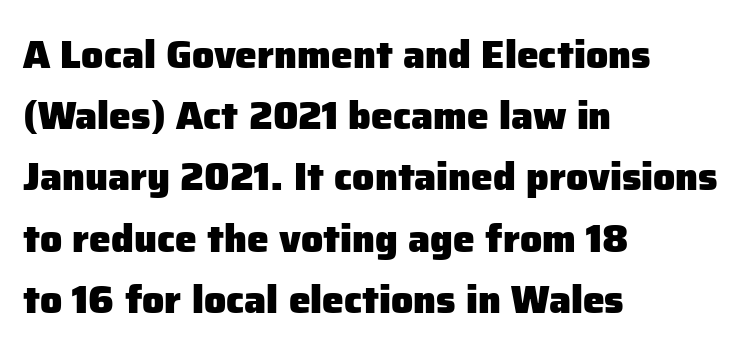
{"serif": "no", "italic": "no", "bold": "yes", "weight": "heavy", "width": "normal", "stroke_contrast": "low", "x_height": "medium", "monospaced": "no", "underline": "no", "align": "left", "line_spacing": "normal", "line_spacing_ratio": 1.57, "letter_spacing": "normal", "letter_spacing_em": 0.0, "glyph_px": 39}
